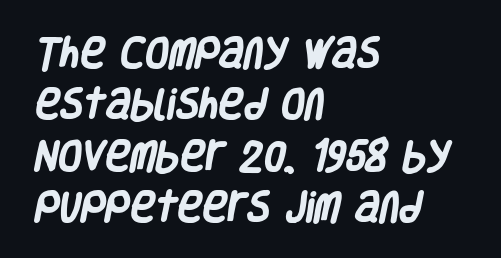
{"serif": "no", "bold": "yes", "weight": "heavy", "width": "condensed", "stroke_contrast": "low", "x_height": "large", "monospaced": "no", "underline": "no", "align": "left", "line_spacing": "normal", "line_spacing_ratio": 1.51, "letter_spacing": "normal", "letter_spacing_em": 0.0, "glyph_px": 34}
